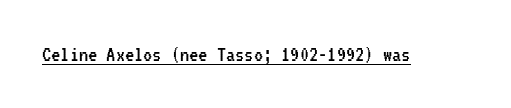
The image shows 23 px text type, upright; set normal letter spacing, underlined.
